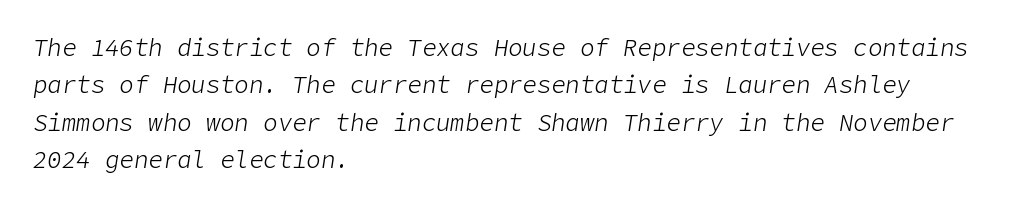
Q: Is the text bold? A: No.
Q: Is the text italic (slanted)? A: Yes, it leans right by about 9 degrees.
Q: Is the text underlined? A: No.
Q: How is the paragraph aligned? A: Left-aligned.
Q: Is the spacing between letters normal or unusually wide? A: Normal.
Q: Is the spacing between lines tight, normal or loose? A: Normal.
